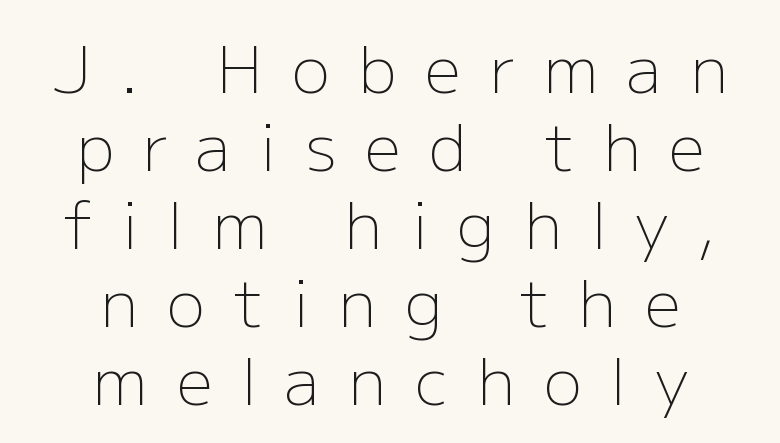
Leftover space on each line is divided equally before and after the words. The lettering stays uniformly vertical, giving the passage a roman look. Serif or sans? Sans — the stroke terminals are bare. Students, note that the glyphs here are deliberately spaced far apart.
